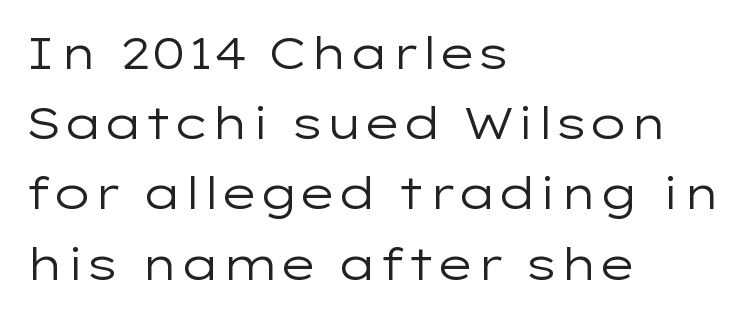
Q: Is the text bold? A: No.
Q: Is the text italic (slanted)? A: No, it is upright.
Q: Is the typeface a serif or a sans-serif typeface? A: Sans-serif.
Q: Is the text underlined? A: No.
Q: How is the paragraph aligned? A: Left-aligned.
Q: Is the spacing between letters normal or unusually wide? A: Normal.
Q: Is the spacing between lines tight, normal or loose? A: Normal.
Q: Width (condensed, normal, or wide)? A: Wide.
Q: Stroke contrast? A: Low.
Q: x-height? A: Medium.
Q: Monospaced? A: No.
